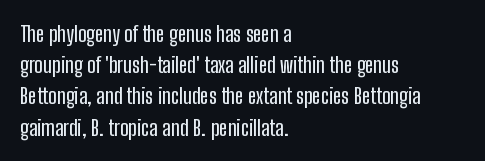
The image shows 22 px text type, upright; set left-aligned, normal line spacing (1.42x), normal letter spacing, not underlined.
